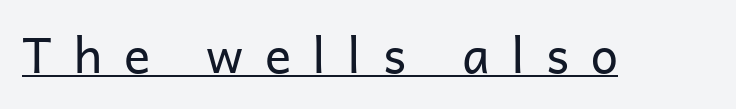
Q: Is the text bold? A: No.
Q: Is the text italic (slanted)? A: No, it is upright.
Q: Is the typeface a serif or a sans-serif typeface? A: Sans-serif.
Q: Is the text underlined? A: Yes.
Q: Is the spacing between letters normal or unusually wide? A: Unusually wide.
Q: Width (condensed, normal, or wide)? A: Normal.
Q: Stroke contrast? A: Low.
Q: x-height? A: Medium.
Q: Monospaced? A: No.
